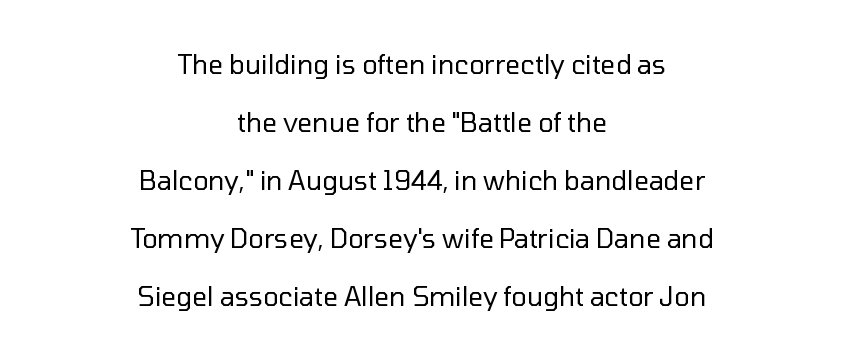
Q: Is the text bold? A: No.
Q: Is the text italic (slanted)? A: No, it is upright.
Q: Is the text underlined? A: No.
Q: How is the paragraph aligned? A: Centered.
Q: Is the spacing between letters normal or unusually wide? A: Normal.
Q: Is the spacing between lines tight, normal or loose? A: Loose.
